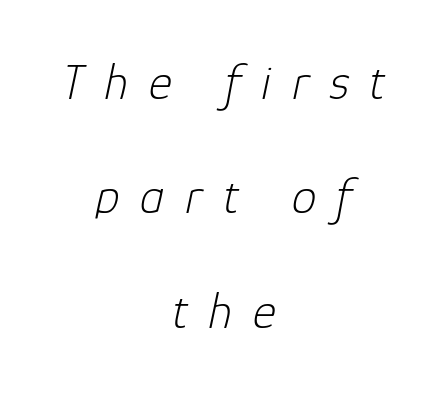
The image shows 50 px light type, italic (leaning right); set centered, loose line spacing (2.29x), unusually wide letter spacing (+0.41 em), not underlined; low stroke contrast and a medium x-height.
